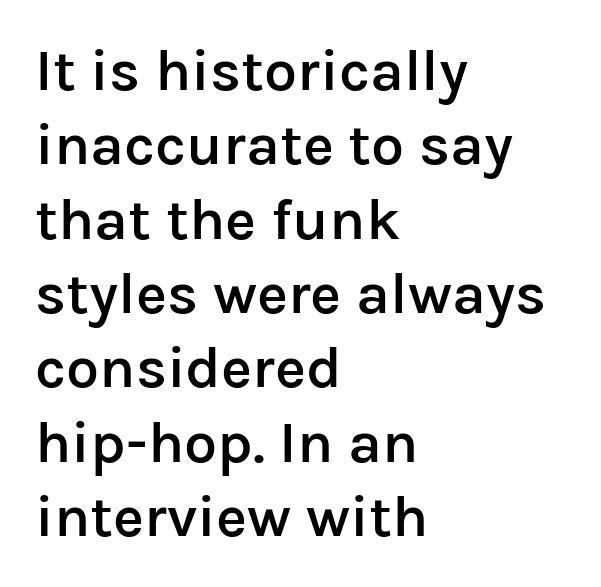
{"serif": "no", "italic": "no", "bold": "semi", "weight": "semibold", "width": "normal", "stroke_contrast": "low", "x_height": "medium", "monospaced": "no", "underline": "no", "align": "left", "line_spacing": "normal", "line_spacing_ratio": 1.26, "letter_spacing": "normal", "letter_spacing_em": 0.0, "glyph_px": 59}
